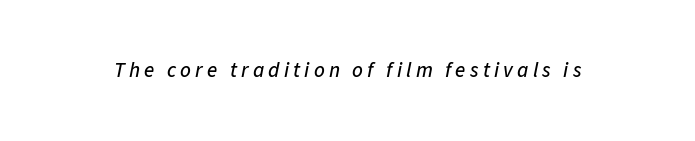
{"italic": "yes", "lean": "right", "slant_degrees": 11, "underline": "no", "letter_spacing": "wide", "letter_spacing_em": 0.2, "glyph_px": 21}
